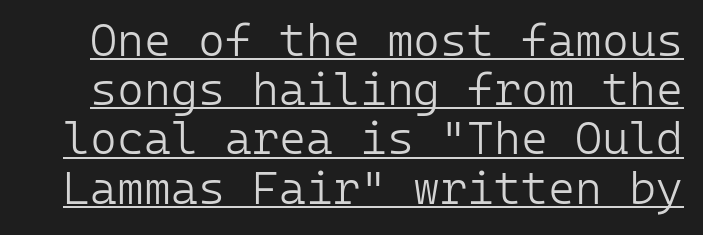
{"serif": "no", "italic": "no", "bold": "no", "weight": "light", "width": "normal", "stroke_contrast": "low", "x_height": "medium", "monospaced": "yes", "underline": "yes", "line_spacing": "tight", "line_spacing_ratio": 1.07, "letter_spacing": "normal", "letter_spacing_em": 0.0, "glyph_px": 46}
